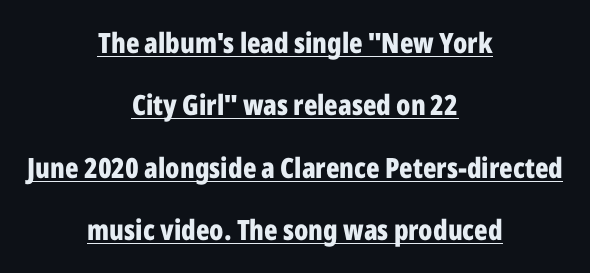
{"serif": "no", "italic": "no", "bold": "yes", "weight": "bold", "width": "condensed", "stroke_contrast": "low", "x_height": "medium", "monospaced": "no", "underline": "yes", "align": "center", "line_spacing": "loose", "line_spacing_ratio": 2.23, "letter_spacing": "normal", "letter_spacing_em": 0.0, "glyph_px": 28}
